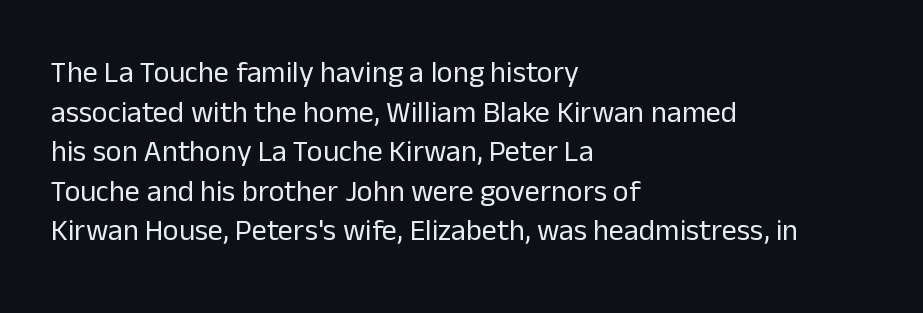
Q: Is the text bold? A: No.
Q: Is the text italic (slanted)? A: No, it is upright.
Q: Is the typeface a serif or a sans-serif typeface? A: Sans-serif.
Q: Is the text underlined? A: No.
Q: How is the paragraph aligned? A: Left-aligned.
Q: Is the spacing between letters normal or unusually wide? A: Normal.
Q: Is the spacing between lines tight, normal or loose? A: Normal.
Q: Width (condensed, normal, or wide)? A: Normal.
Q: Stroke contrast? A: Low.
Q: x-height? A: Medium.
Q: Monospaced? A: No.
